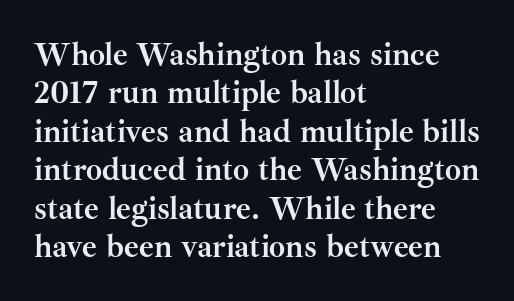
Q: Is the text bold? A: Yes.
Q: Is the text italic (slanted)? A: No, it is upright.
Q: Is the typeface a serif or a sans-serif typeface? A: Serif.
Q: Is the text underlined? A: No.
Q: How is the paragraph aligned? A: Left-aligned.
Q: Is the spacing between letters normal or unusually wide? A: Normal.
Q: Width (condensed, normal, or wide)? A: Normal.
Q: Stroke contrast? A: Medium.
Q: x-height? A: Small.
Q: Monospaced? A: No.
